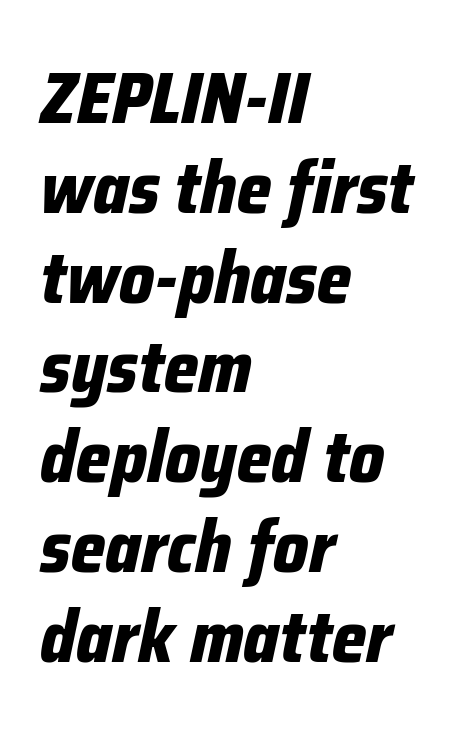
Q: Is the text bold? A: Yes.
Q: Is the text italic (slanted)? A: Yes, it leans right by about 12 degrees.
Q: Is the text underlined? A: No.
Q: How is the paragraph aligned? A: Left-aligned.
Q: Is the spacing between letters normal or unusually wide? A: Normal.
Q: Width (condensed, normal, or wide)? A: Condensed.
Q: Stroke contrast? A: Low.
Q: x-height? A: Medium.
Q: Monospaced? A: No.
